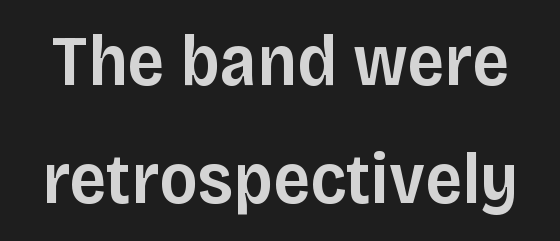
Short note: letters normally spaced. Typesetter's note: demi weight, one step under bold. Type style note: lacks serifs. Posture: upright roman. The passage shown is not underscored anywhere. Is this a fixed-width face? No — the glyphs have proportional, varying widths.
